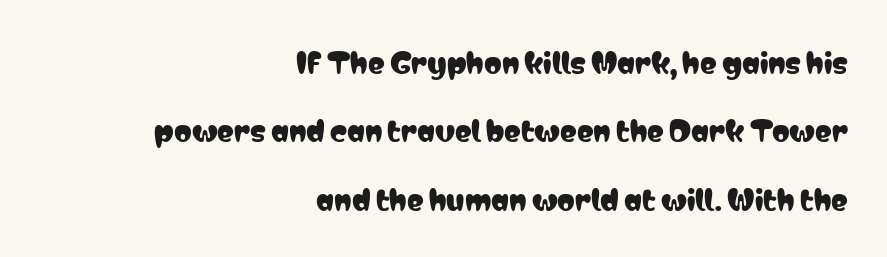
{"serif": "no", "italic": "no", "width": "condensed", "stroke_contrast": "low", "x_height": "medium", "monospaced": "no", "underline": "no", "align": "right", "line_spacing": "loose", "line_spacing_ratio": 2.44, "letter_spacing": "normal", "letter_spacing_em": 0.0, "glyph_px": 28}
